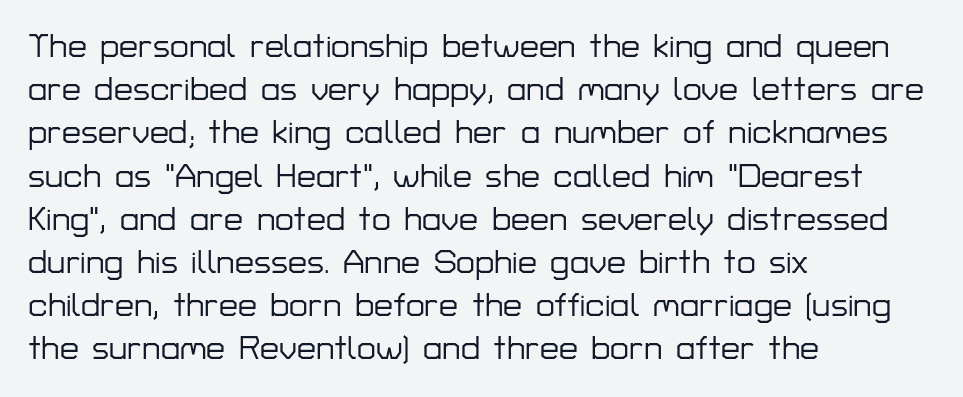
Leading: standard. A typesetter would call this proportional, since set widths differ per character. Just letters on the line, the space beneath them empty. In terms of letterspacing, this is plain default setting. Style check: upright. Are there feet on the stems? There aren't — it's a sans.
